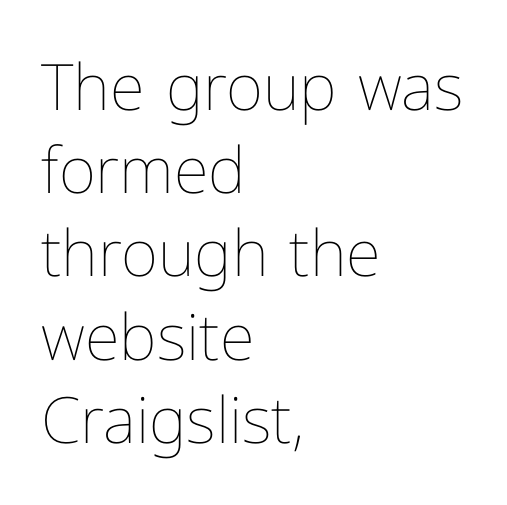
{"italic": "no", "bold": "no", "weight": "thin", "width": "normal", "stroke_contrast": "low", "x_height": "medium", "monospaced": "no", "underline": "no", "align": "left", "line_spacing": "normal", "line_spacing_ratio": 1.3, "letter_spacing": "normal", "letter_spacing_em": 0.0, "glyph_px": 64}
